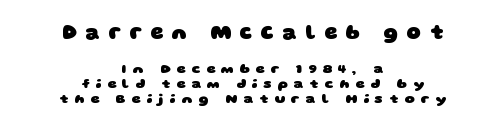
{"bold": "yes", "underline": "no", "align": "center", "line_spacing": "tight", "line_spacing_ratio": 1.09, "letter_spacing": "wide", "letter_spacing_em": 0.42, "larger_block": "first", "size_ratio": 1.43, "glyph_px": 20}
